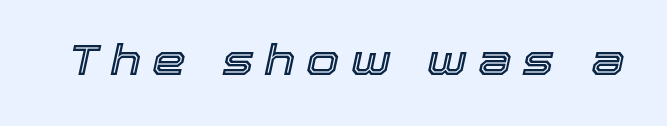
The passage shown has open, widely tracked lettering throughout. The space directly below the letters is spotless. Here the designer chose a conventional face with non-uniform glyph widths. In terms of posture, this sample is oblique.
